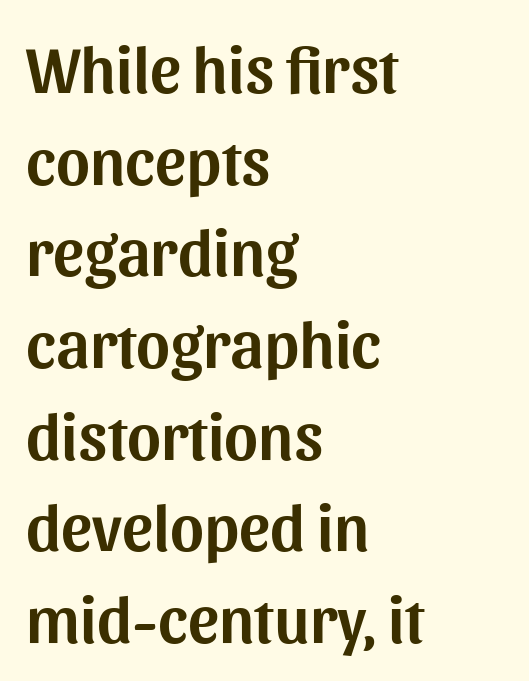
The image shows 65 px sans-serif type, upright; set left-aligned, normal line spacing (1.41x), normal letter spacing, not underlined; medium stroke contrast and a medium x-height.
